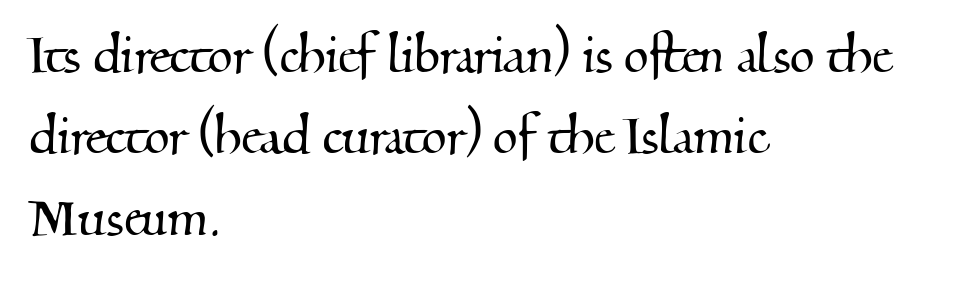
Evenly set lines give the paragraph a standard silhouette. You could not count columns in this text — the font is proportionally spaced. The type is set solid horizontally, with unmodified tracking. The gap between lines stays unmarked. Horizontal alignment here is leftward, the default for most running prose. The designer went with a serif here, giving each stem small feet.
